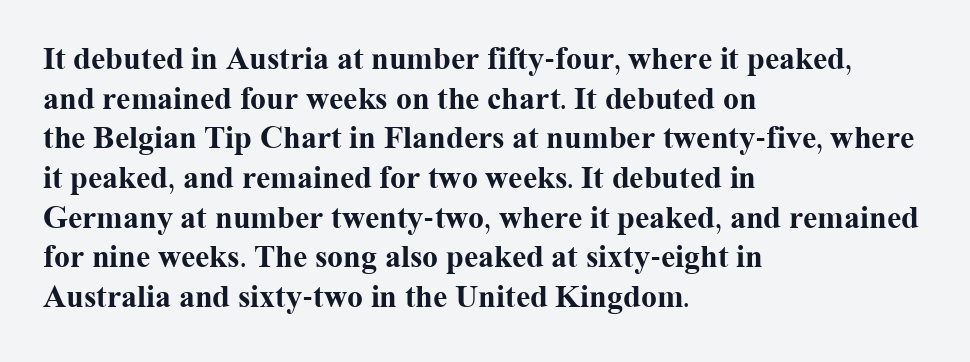
The image shows 32 px bold serif type, upright; set left-aligned, line spacing 1.24x, normal letter spacing, not underlined; medium stroke contrast and a medium x-height.
